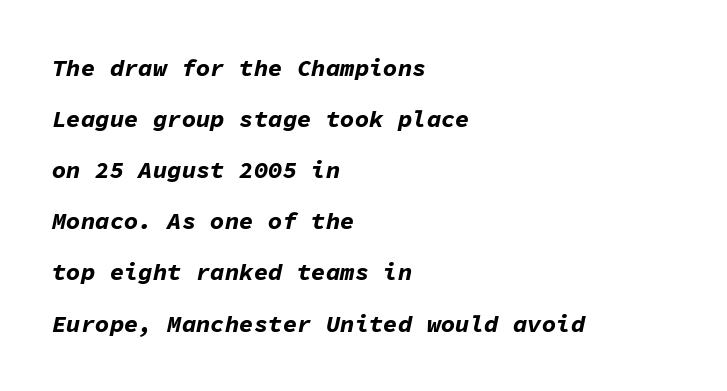
Q: Is the text bold? A: Yes.
Q: Is the text italic (slanted)? A: Yes, it leans right by about 11 degrees.
Q: Is the text underlined? A: No.
Q: How is the paragraph aligned? A: Left-aligned.
Q: Is the spacing between letters normal or unusually wide? A: Normal.
Q: Is the spacing between lines tight, normal or loose? A: Loose.
